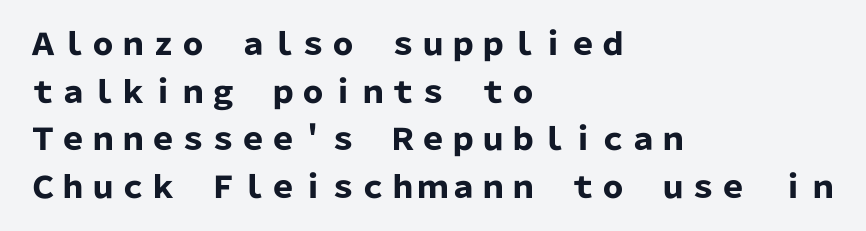
Q: Is the text bold? A: Yes.
Q: Is the text italic (slanted)? A: No, it is upright.
Q: Is the typeface a serif or a sans-serif typeface? A: Sans-serif.
Q: Is the text underlined? A: No.
Q: How is the paragraph aligned? A: Left-aligned.
Q: Is the spacing between letters normal or unusually wide? A: Normal.
Q: Is the spacing between lines tight, normal or loose? A: Normal.
Q: Width (condensed, normal, or wide)? A: Normal.
Q: Stroke contrast? A: Low.
Q: x-height? A: Medium.
Q: Monospaced? A: No.
